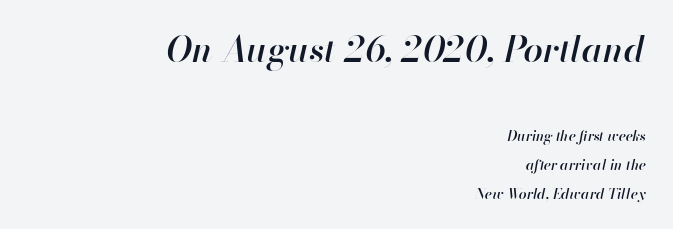
Q: Is the text bold? A: Semi-bold.
Q: Is the text italic (slanted)? A: Yes, it leans right by about 13 degrees.
Q: Is the text underlined? A: No.
Q: How is the paragraph aligned? A: Right-aligned.
Q: Is the spacing between letters normal or unusually wide? A: Normal.
Q: Is the spacing between lines tight, normal or loose? A: Loose.
Q: Which block of text is set in a larger size, the first (top) or the second (bottom)? A: The first (top) one.
Q: Width (condensed, normal, or wide)? A: Normal.
Q: Stroke contrast? A: High.
Q: x-height? A: Small.
Q: Monospaced? A: No.
